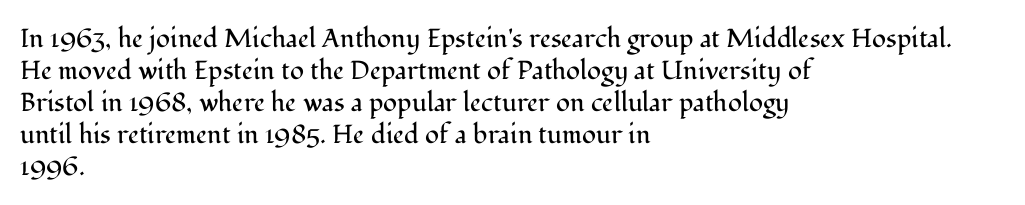
The passage shown is not underscored anywhere. Words appear dense and cohesive because spacing is normal. Alignment: flush left. Unlike italic type, these characters show no tilt at all.
